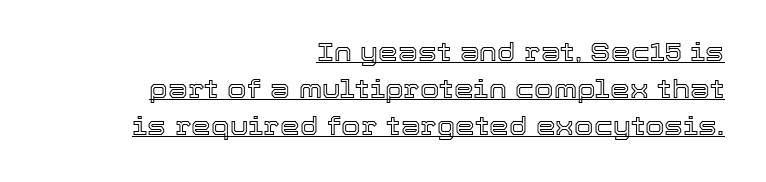
{"italic": "no", "underline": "yes", "align": "right", "line_spacing": "normal", "line_spacing_ratio": 1.48, "letter_spacing": "normal", "letter_spacing_em": 0.0, "glyph_px": 25}
